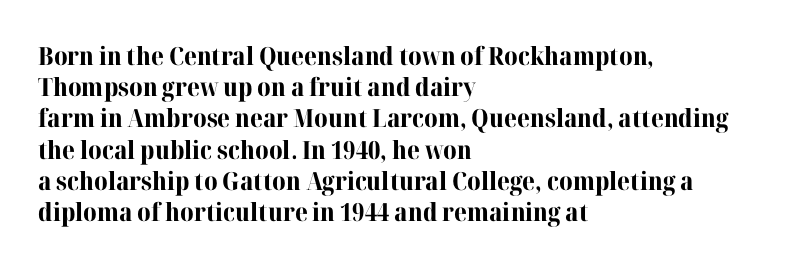
{"italic": "no", "bold": "yes", "underline": "no", "align": "left", "line_spacing": "normal", "line_spacing_ratio": 1.25, "letter_spacing": "normal", "letter_spacing_em": 0.0, "glyph_px": 25}
